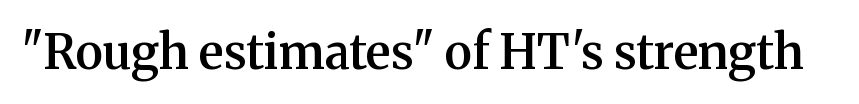
Q: Is the text bold? A: Semi-bold.
Q: Is the text italic (slanted)? A: No, it is upright.
Q: Is the typeface a serif or a sans-serif typeface? A: Serif.
Q: Is the text underlined? A: No.
Q: Is the spacing between letters normal or unusually wide? A: Normal.
Q: Width (condensed, normal, or wide)? A: Normal.
Q: Stroke contrast? A: Medium.
Q: x-height? A: Medium.
Q: Monospaced? A: No.
